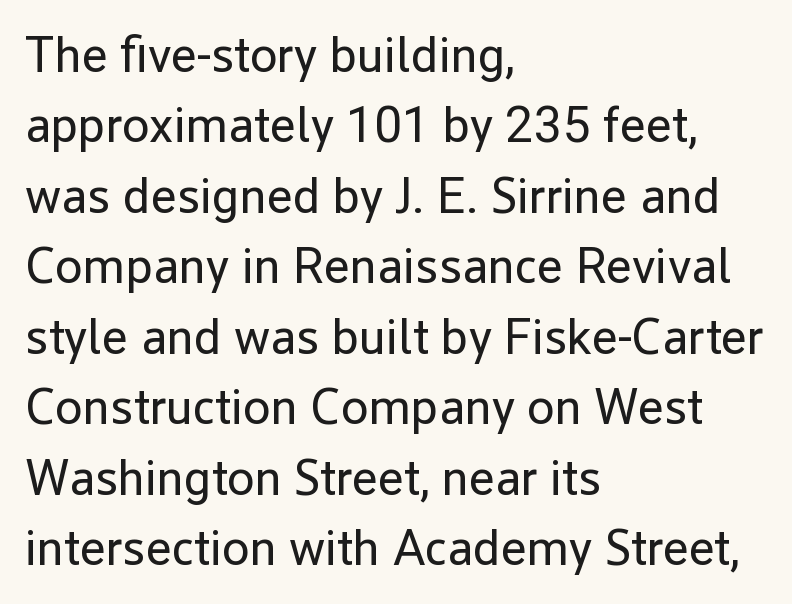
The image shows 50 px regular-weight sans-serif type, upright; set left-aligned, normal line spacing (1.41x), normal letter spacing, not underlined; low stroke contrast and a medium x-height.
